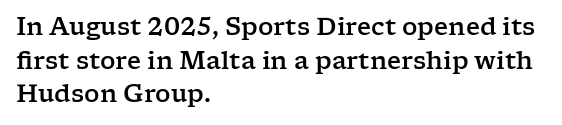
Q: Is the text italic (slanted)? A: No, it is upright.
Q: Is the text underlined? A: No.
Q: How is the paragraph aligned? A: Left-aligned.
Q: Is the spacing between letters normal or unusually wide? A: Normal.
Q: Is the spacing between lines tight, normal or loose? A: Normal.
